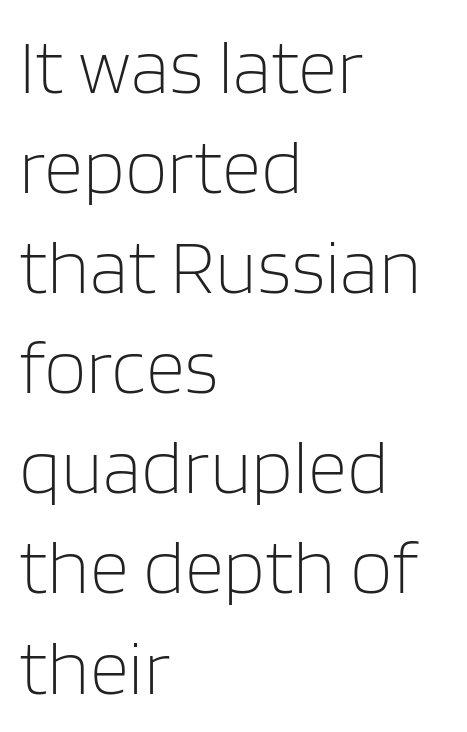
{"serif": "no", "italic": "no", "bold": "no", "weight": "light", "width": "normal", "stroke_contrast": "low", "x_height": "large", "monospaced": "no", "underline": "no", "align": "left", "line_spacing": "normal", "line_spacing_ratio": 1.3, "letter_spacing": "normal", "letter_spacing_em": 0.0, "glyph_px": 77}
